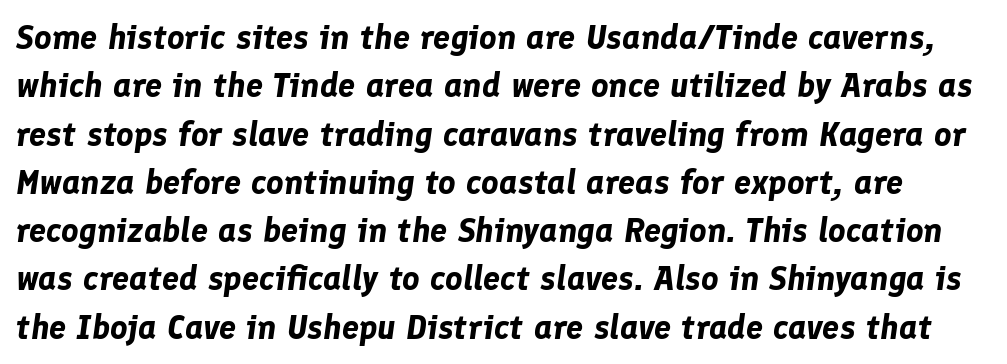
{"italic": "yes", "lean": "right", "slant_degrees": 8, "bold": "yes", "weight": "bold", "width": "normal", "stroke_contrast": "low", "x_height": "medium", "monospaced": "no", "underline": "no", "line_spacing": "normal", "line_spacing_ratio": 1.42, "letter_spacing": "normal", "letter_spacing_em": 0.0, "glyph_px": 34}
